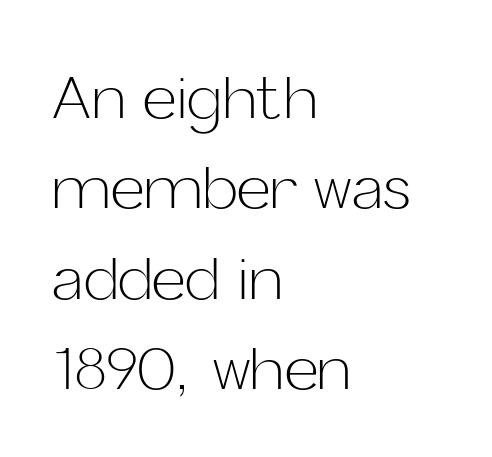
Q: Is the text bold? A: No.
Q: Is the text italic (slanted)? A: No, it is upright.
Q: Is the typeface a serif or a sans-serif typeface? A: Sans-serif.
Q: Is the text underlined? A: No.
Q: How is the paragraph aligned? A: Left-aligned.
Q: Is the spacing between letters normal or unusually wide? A: Normal.
Q: Is the spacing between lines tight, normal or loose? A: Normal.
Q: Width (condensed, normal, or wide)? A: Normal.
Q: Stroke contrast? A: Low.
Q: x-height? A: Medium.
Q: Monospaced? A: No.
